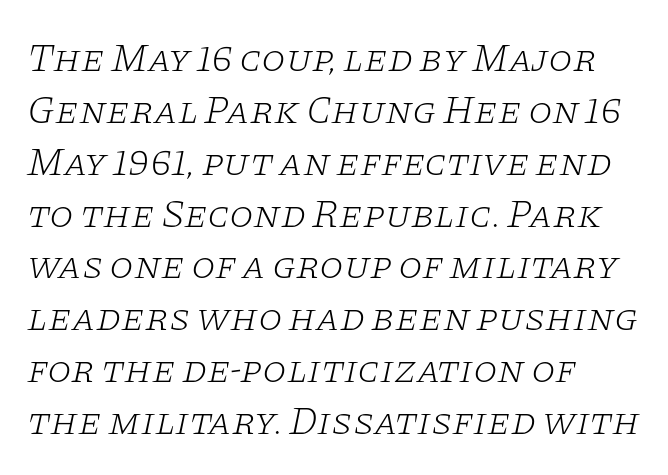
The image shows 39 px light, wide serif type, italic (leaning right); set left-aligned, normal line spacing (1.33x), normal letter spacing, not underlined; low stroke contrast and a large x-height.
